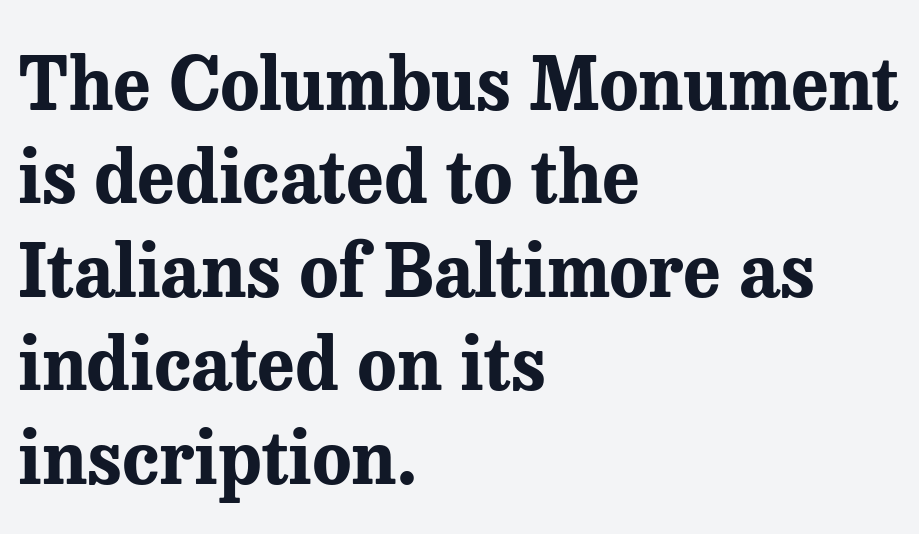
Q: Is the text bold? A: Yes.
Q: Is the text italic (slanted)? A: No, it is upright.
Q: Is the typeface a serif or a sans-serif typeface? A: Serif.
Q: Is the text underlined? A: No.
Q: How is the paragraph aligned? A: Left-aligned.
Q: Is the spacing between letters normal or unusually wide? A: Normal.
Q: Is the spacing between lines tight, normal or loose? A: Normal.
Q: Width (condensed, normal, or wide)? A: Normal.
Q: Stroke contrast? A: Medium.
Q: x-height? A: Medium.
Q: Monospaced? A: No.
